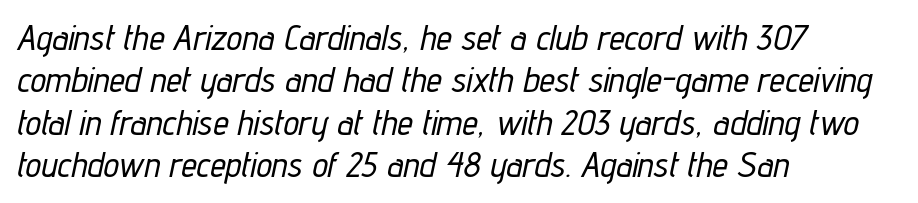
The image shows 35 px condensed type, italic (leaning right); set left-aligned, line spacing 1.21x, normal letter spacing, not underlined; low stroke contrast and a medium x-height.
